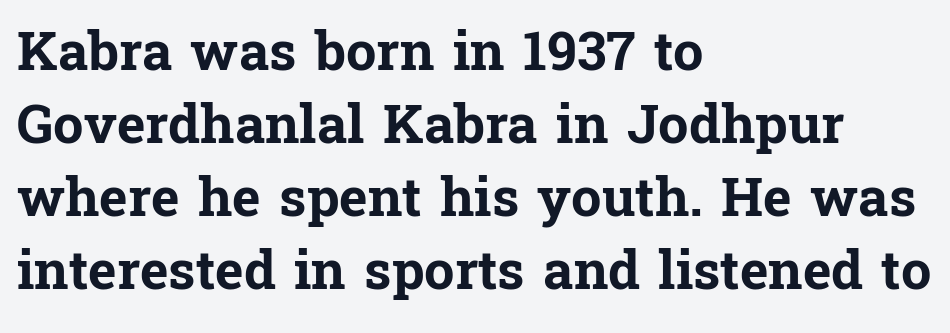
{"serif": "yes", "italic": "no", "bold": "yes", "weight": "bold", "width": "normal", "stroke_contrast": "low", "x_height": "medium", "monospaced": "no", "underline": "no", "align": "left", "line_spacing": "normal", "line_spacing_ratio": 1.35, "letter_spacing": "normal", "letter_spacing_em": 0.0, "glyph_px": 54}
